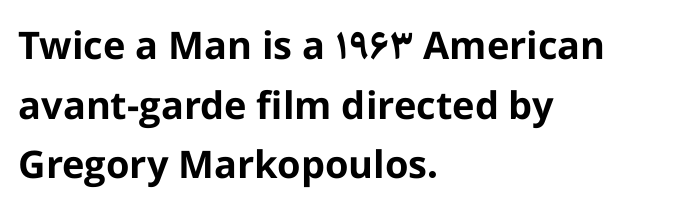
{"serif": "no", "italic": "no", "bold": "yes", "weight": "bold", "width": "normal", "stroke_contrast": "low", "x_height": "medium", "monospaced": "no", "underline": "no", "align": "left", "line_spacing": "normal", "line_spacing_ratio": 1.57, "letter_spacing": "normal", "letter_spacing_em": 0.0, "glyph_px": 38}
